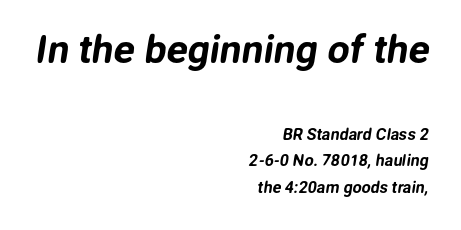
{"serif": "no", "width": "normal", "stroke_contrast": "low", "x_height": "medium", "monospaced": "no", "underline": "no", "align": "right", "line_spacing": "normal", "line_spacing_ratio": 1.64, "letter_spacing": "normal", "letter_spacing_em": 0.0, "larger_block": "first", "size_ratio": 2.44, "glyph_px": 39}
